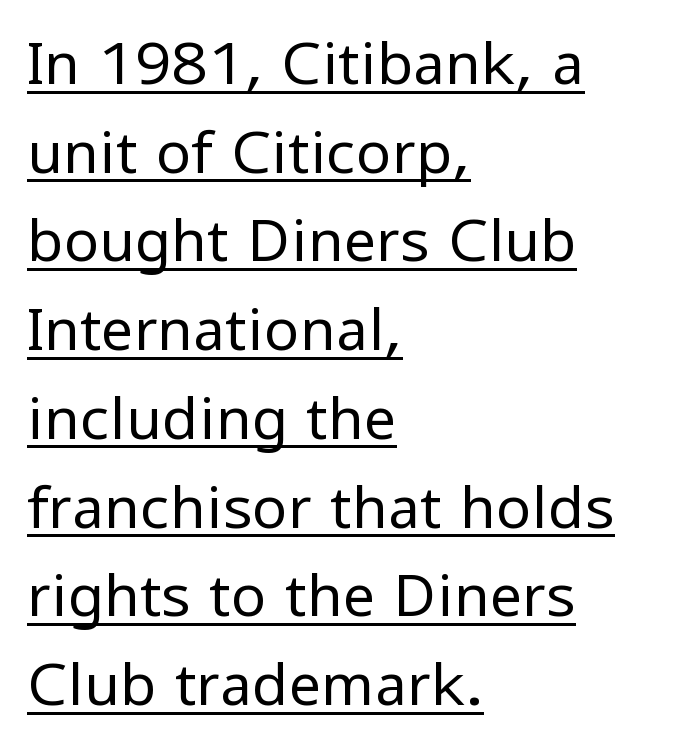
Q: Is the text bold? A: No.
Q: Is the text italic (slanted)? A: No, it is upright.
Q: Is the typeface a serif or a sans-serif typeface? A: Sans-serif.
Q: Is the text underlined? A: Yes.
Q: How is the paragraph aligned? A: Left-aligned.
Q: Is the spacing between letters normal or unusually wide? A: Normal.
Q: Is the spacing between lines tight, normal or loose? A: Normal.
Q: Width (condensed, normal, or wide)? A: Normal.
Q: Stroke contrast? A: Low.
Q: x-height? A: Medium.
Q: Monospaced? A: No.
